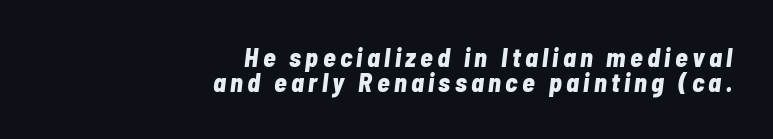
The image shows 26 px bold type, italic (leaning right); set right-aligned, tight line spacing (0.96x), not underlined.
